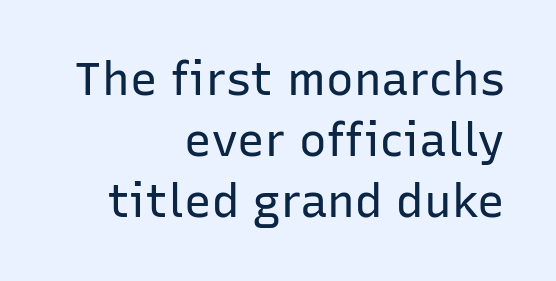
In terms of posture, this sample is upright. A light-to-regular cut is what we see here. Short and long lines alike share a common ending point at right. Note the varied advance widths — an 'i' is clearly narrower than an 'm'.
